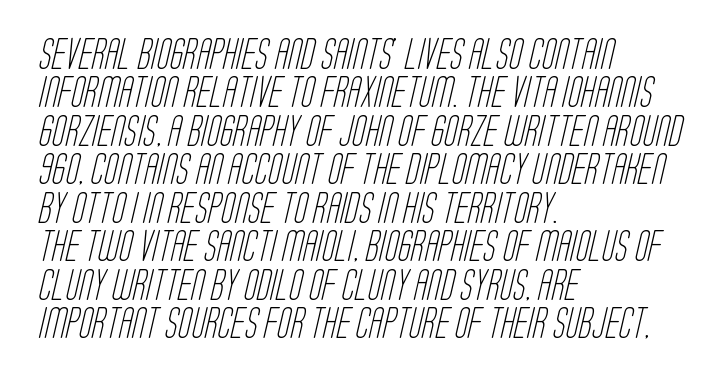
Q: Is the text bold? A: No.
Q: Is the typeface a serif or a sans-serif typeface? A: Sans-serif.
Q: Is the text underlined? A: No.
Q: How is the paragraph aligned? A: Left-aligned.
Q: Is the spacing between letters normal or unusually wide? A: Normal.
Q: Width (condensed, normal, or wide)? A: Condensed.
Q: Stroke contrast? A: Low.
Q: x-height? A: Large.
Q: Monospaced? A: No.
